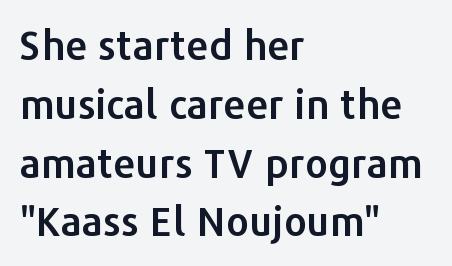
Q: Is the text italic (slanted)? A: No, it is upright.
Q: Is the typeface a serif or a sans-serif typeface? A: Sans-serif.
Q: Is the text underlined? A: No.
Q: How is the paragraph aligned? A: Left-aligned.
Q: Is the spacing between letters normal or unusually wide? A: Normal.
Q: Is the spacing between lines tight, normal or loose? A: Normal.
Q: Width (condensed, normal, or wide)? A: Normal.
Q: Stroke contrast? A: Low.
Q: x-height? A: Medium.
Q: Monospaced? A: No.
